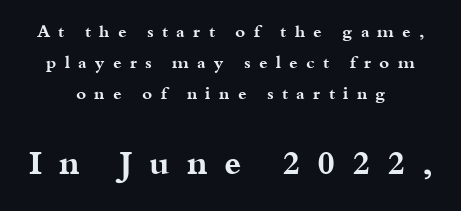
{"serif": "yes", "italic": "no", "bold": "yes", "weight": "bold", "width": "wide", "stroke_contrast": "medium", "x_height": "small", "monospaced": "no", "underline": "no", "align": "center", "line_spacing_ratio": 1.82, "letter_spacing": "wide", "letter_spacing_em": 0.49, "larger_block": "second", "size_ratio": 2.0, "glyph_px": 34}
